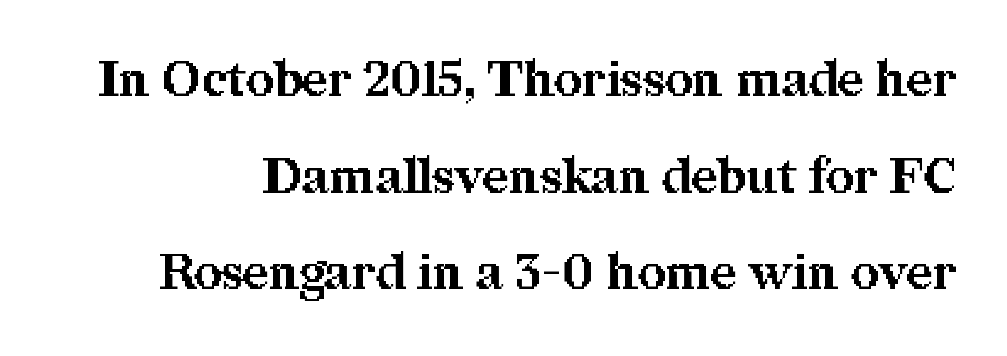
The designer went with a serif here, giving each stem small feet. Is there any slant? The stems are plumb. Any mark beneath the type? The region is blank. Is the type bold? Yes — the strokes are clearly thick and heavy.
